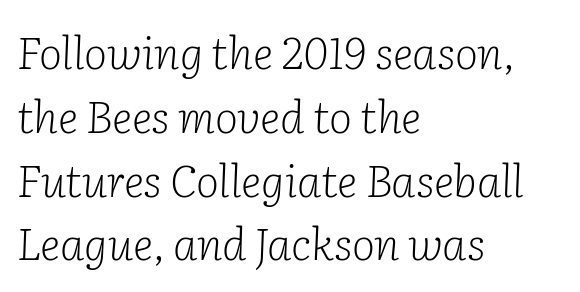
Q: Is the text bold? A: No.
Q: Is the text italic (slanted)? A: Yes, it leans right by about 2 degrees.
Q: Is the typeface a serif or a sans-serif typeface? A: Serif.
Q: Is the text underlined? A: No.
Q: How is the paragraph aligned? A: Left-aligned.
Q: Is the spacing between letters normal or unusually wide? A: Normal.
Q: Is the spacing between lines tight, normal or loose? A: Normal.
Q: Width (condensed, normal, or wide)? A: Normal.
Q: Stroke contrast? A: Low.
Q: x-height? A: Medium.
Q: Monospaced? A: No.
